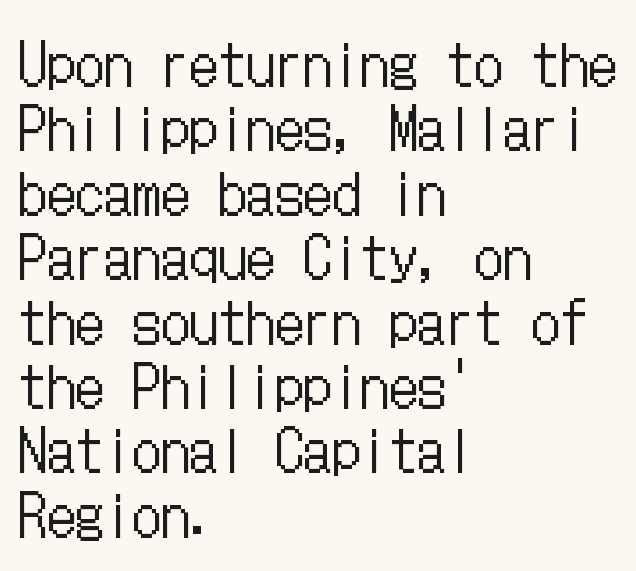
The image shows 57 px regular-weight, condensed type, upright; set left-aligned, tight line spacing (1.13x), normal letter spacing, not underlined; low stroke contrast and a medium x-height.
